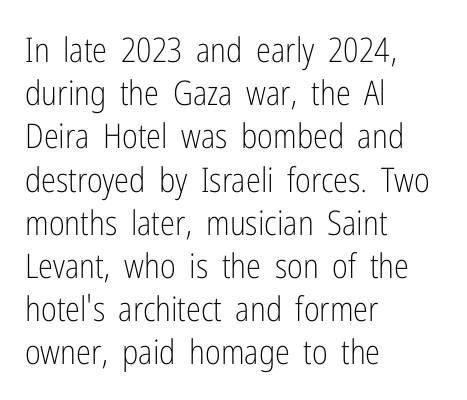
Q: Is the text bold? A: No.
Q: Is the text italic (slanted)? A: No, it is upright.
Q: Is the typeface a serif or a sans-serif typeface? A: Sans-serif.
Q: Is the text underlined? A: No.
Q: How is the paragraph aligned? A: Left-aligned.
Q: Is the spacing between letters normal or unusually wide? A: Normal.
Q: Is the spacing between lines tight, normal or loose? A: Normal.
Q: Width (condensed, normal, or wide)? A: Condensed.
Q: Stroke contrast? A: Low.
Q: x-height? A: Medium.
Q: Monospaced? A: No.
